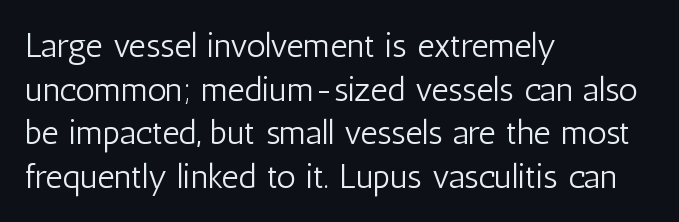
{"serif": "no", "italic": "no", "bold": "no", "weight": "light", "width": "condensed", "stroke_contrast": "low", "x_height": "medium", "monospaced": "no", "underline": "no", "align": "left", "line_spacing": "normal", "line_spacing_ratio": 1.28, "letter_spacing": "normal", "letter_spacing_em": 0.0, "glyph_px": 34}
